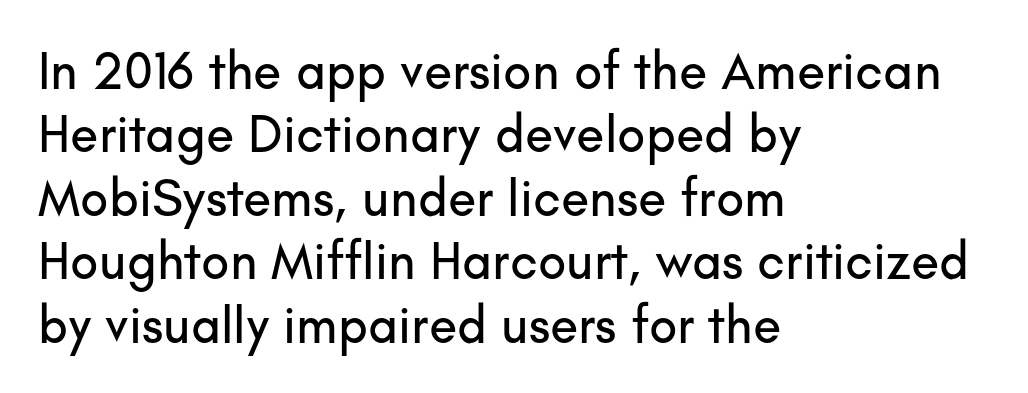
Q: Is the text italic (slanted)? A: No, it is upright.
Q: Is the typeface a serif or a sans-serif typeface? A: Sans-serif.
Q: Is the text underlined? A: No.
Q: How is the paragraph aligned? A: Left-aligned.
Q: Is the spacing between letters normal or unusually wide? A: Normal.
Q: Width (condensed, normal, or wide)? A: Normal.
Q: Stroke contrast? A: Low.
Q: x-height? A: Small.
Q: Monospaced? A: No.
